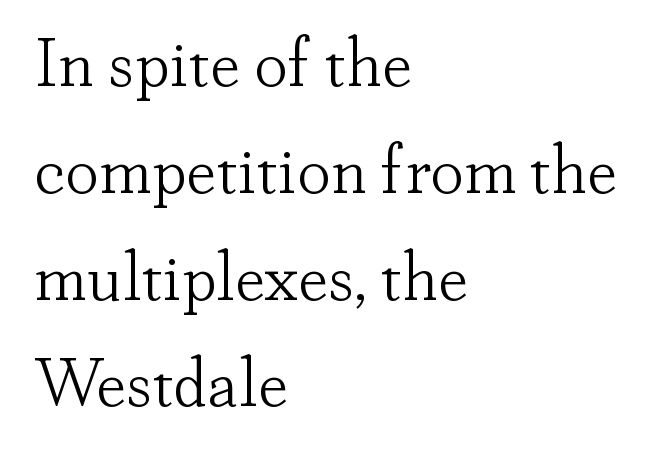
Reading down the block, your eye returns to a fixed left position each line. Think of a printed novel: that variable character pitch is what you see here. Weight class: somewhere from thin through regular. Serifs: yes, visible at the terminals of the letterforms. Interline gaps are of average width in this sample.
